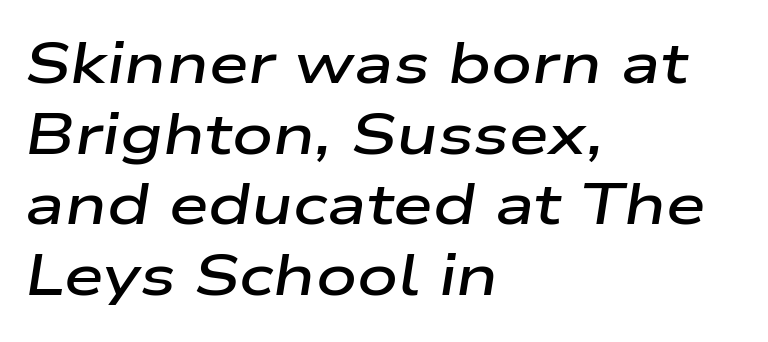
The image shows 57 px semibold, wide type, italic (leaning right); set left-aligned, line spacing 1.24x, normal letter spacing, not underlined; low stroke contrast and a medium x-height.
